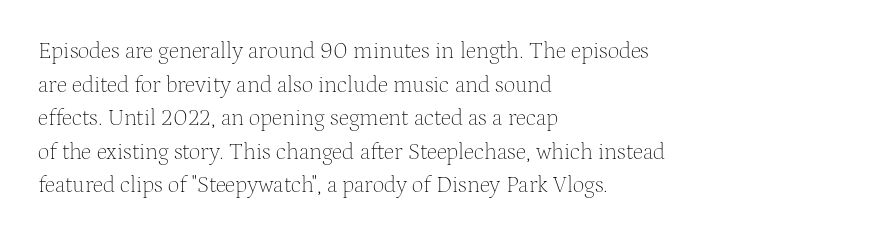
What stands out about the letter spacing? Nothing — it is the standard amount. Type without underlining. You can tell it's not italic because the verticals are truly vertical. Is there much room between lines? A standard amount, neither cramped nor airy.
